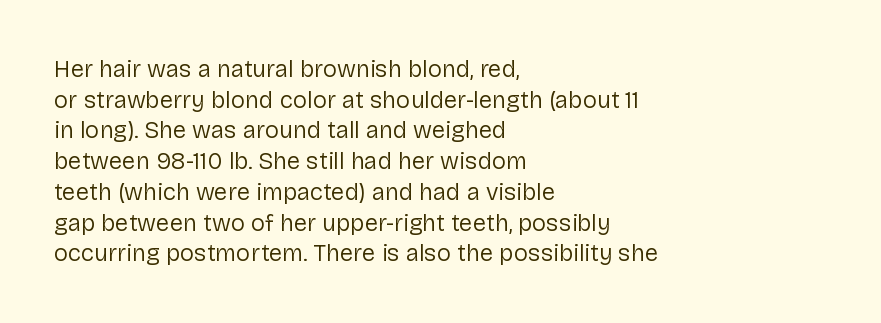
Q: Is the text bold? A: No.
Q: Is the text italic (slanted)? A: No, it is upright.
Q: Is the text underlined? A: No.
Q: How is the paragraph aligned? A: Left-aligned.
Q: Is the spacing between letters normal or unusually wide? A: Normal.
Q: Is the spacing between lines tight, normal or loose? A: Normal.
